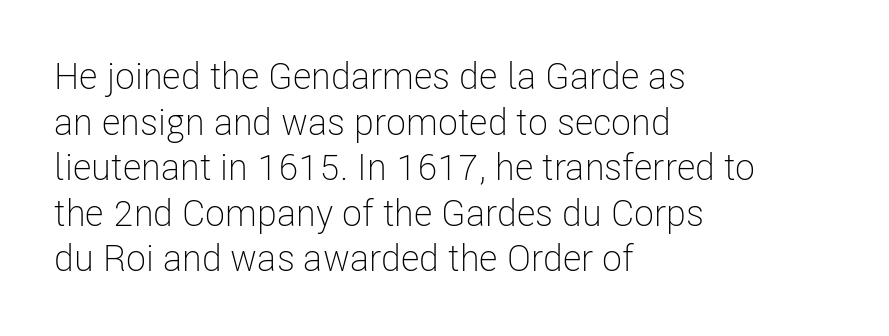
{"serif": "no", "italic": "no", "bold": "no", "weight": "light", "width": "condensed", "stroke_contrast": "low", "x_height": "medium", "monospaced": "no", "underline": "no", "align": "left", "line_spacing_ratio": 1.23, "letter_spacing": "normal", "letter_spacing_em": 0.0, "glyph_px": 37}
